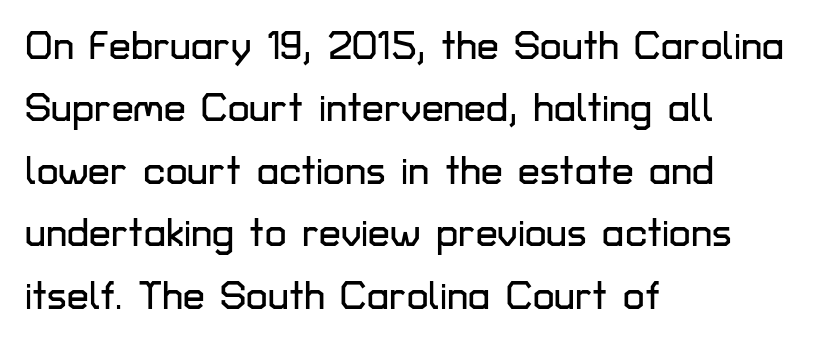
The image shows 39 px sans-serif type, upright; set left-aligned, normal line spacing (1.6x), normal letter spacing, not underlined; low stroke contrast and a medium x-height.
